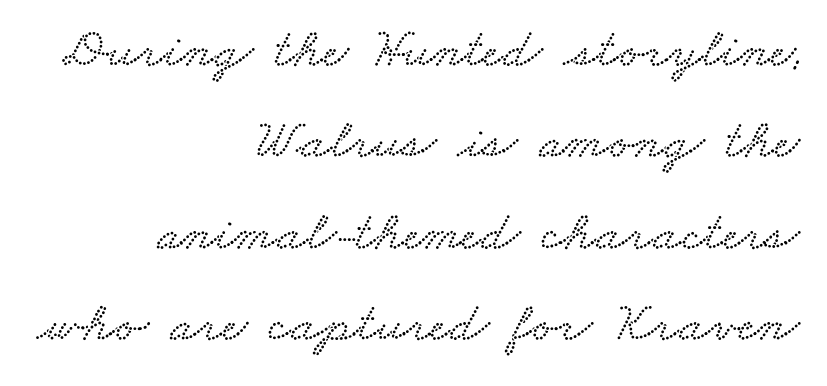
Q: Is the text underlined? A: No.
Q: How is the paragraph aligned? A: Right-aligned.
Q: Is the spacing between letters normal or unusually wide? A: Normal.
Q: Is the spacing between lines tight, normal or loose? A: Normal.
Q: Width (condensed, normal, or wide)? A: Wide.
Q: Stroke contrast? A: Low.
Q: x-height? A: Small.
Q: Monospaced? A: No.
